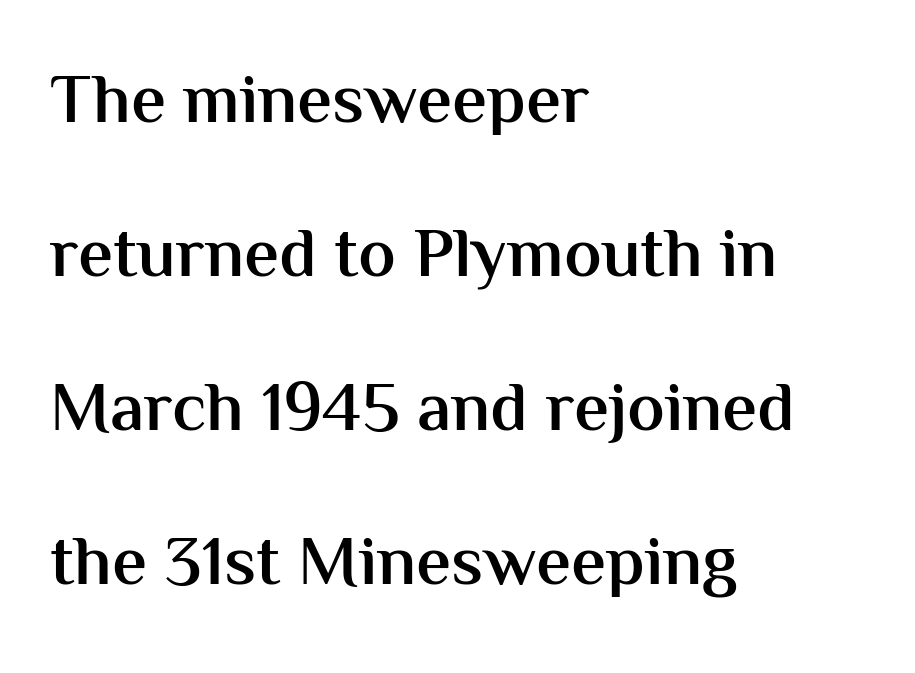
{"serif": "no", "italic": "no", "bold": "semi", "weight": "semibold", "width": "normal", "stroke_contrast": "medium", "x_height": "medium", "monospaced": "no", "underline": "no", "align": "left", "line_spacing": "loose", "line_spacing_ratio": 2.2, "letter_spacing": "normal", "letter_spacing_em": 0.0, "glyph_px": 70}
